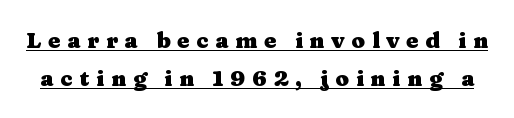
{"italic": "no", "bold": "yes", "underline": "yes", "line_spacing_ratio": 1.71, "letter_spacing": "wide", "letter_spacing_em": 0.31, "glyph_px": 22}
